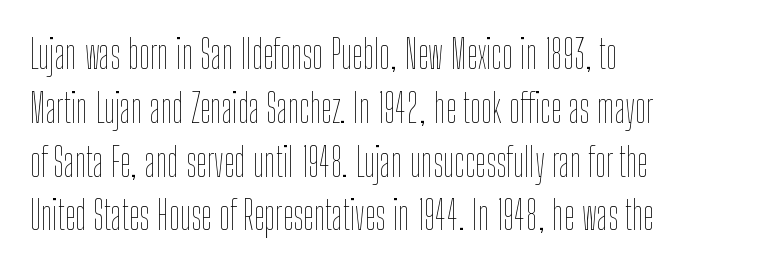
{"italic": "no", "bold": "no", "weight": "thin", "width": "condensed", "stroke_contrast": "low", "x_height": "medium", "monospaced": "no", "underline": "no", "align": "left", "line_spacing": "normal", "line_spacing_ratio": 1.38, "letter_spacing": "normal", "letter_spacing_em": 0.0, "glyph_px": 39}
